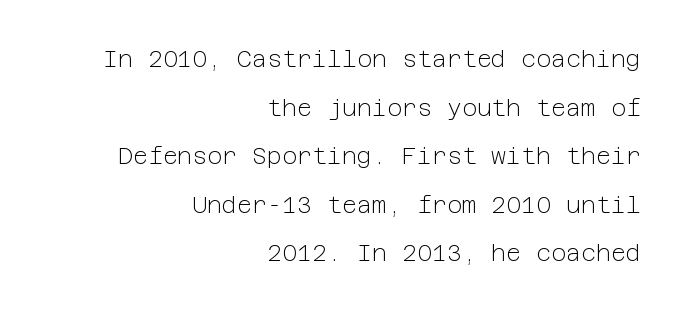
{"italic": "no", "bold": "no", "underline": "no", "align": "right", "line_spacing": "loose", "line_spacing_ratio": 2.11, "letter_spacing": "normal", "letter_spacing_em": 0.0, "glyph_px": 23}
